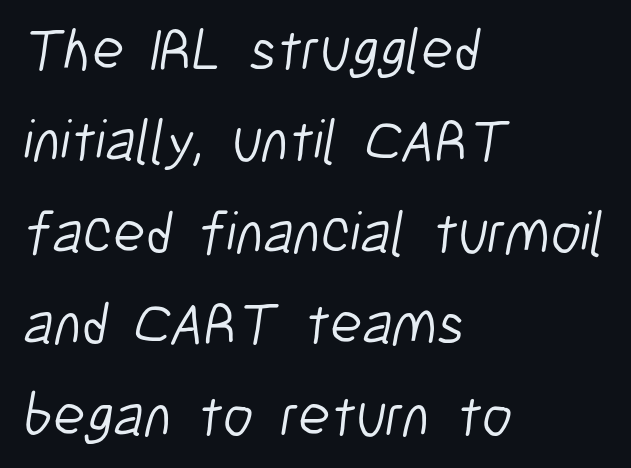
{"serif": "no", "bold": "no", "weight": "light", "width": "condensed", "stroke_contrast": "low", "x_height": "medium", "monospaced": "no", "underline": "no", "align": "left", "line_spacing": "normal", "line_spacing_ratio": 1.55, "letter_spacing": "normal", "letter_spacing_em": 0.0, "glyph_px": 59}
